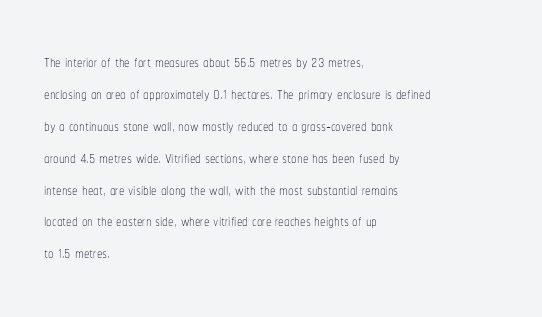
{"italic": "no", "bold": "no", "underline": "no", "align": "left", "line_spacing": "normal", "line_spacing_ratio": 1.45, "letter_spacing": "normal", "letter_spacing_em": 0.0, "glyph_px": 22}
